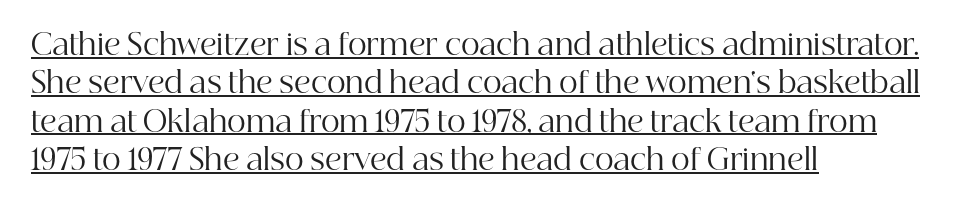
Q: Is the text bold? A: No.
Q: Is the text italic (slanted)? A: No, it is upright.
Q: Is the typeface a serif or a sans-serif typeface? A: Serif.
Q: Is the text underlined? A: Yes.
Q: How is the paragraph aligned? A: Left-aligned.
Q: Is the spacing between letters normal or unusually wide? A: Normal.
Q: Is the spacing between lines tight, normal or loose? A: Normal.
Q: Width (condensed, normal, or wide)? A: Normal.
Q: Stroke contrast? A: High.
Q: x-height? A: Medium.
Q: Monospaced? A: No.
